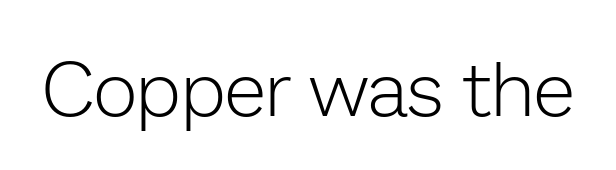
The image shows 77 px light sans-serif type, upright; set normal letter spacing, not underlined; low stroke contrast and a medium x-height.
